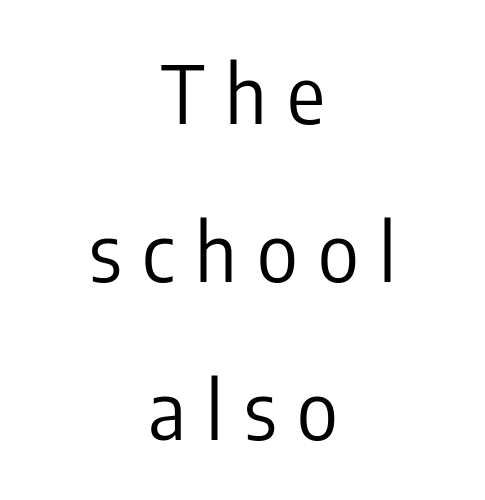
{"serif": "no", "italic": "no", "bold": "no", "weight": "regular", "width": "condensed", "stroke_contrast": "low", "x_height": "medium", "monospaced": "no", "underline": "no", "align": "center", "line_spacing": "loose", "line_spacing_ratio": 2.0, "letter_spacing": "wide", "letter_spacing_em": 0.26, "glyph_px": 79}
